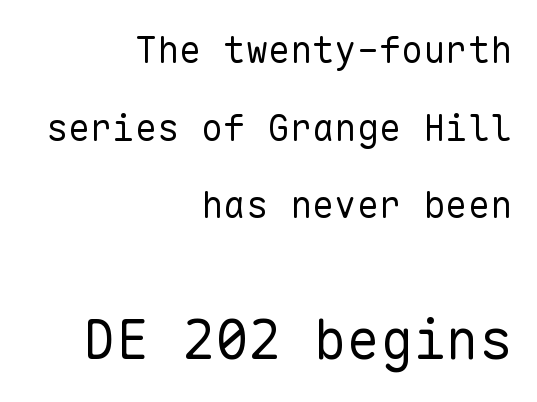
Q: Is the text bold? A: No.
Q: Is the text italic (slanted)? A: No, it is upright.
Q: Is the typeface a serif or a sans-serif typeface? A: Sans-serif.
Q: Is the text underlined? A: No.
Q: How is the paragraph aligned? A: Right-aligned.
Q: Is the spacing between letters normal or unusually wide? A: Normal.
Q: Is the spacing between lines tight, normal or loose? A: Loose.
Q: Which block of text is set in a larger size, the first (top) or the second (bottom)? A: The second (bottom) one.
Q: Width (condensed, normal, or wide)? A: Normal.
Q: Stroke contrast? A: Low.
Q: x-height? A: Medium.
Q: Monospaced? A: Yes.
